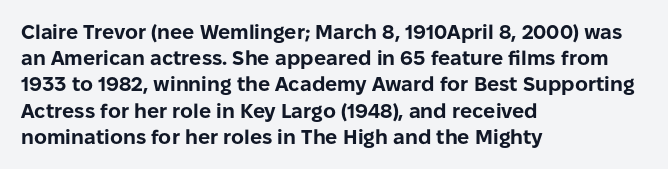
{"italic": "no", "bold": "yes", "underline": "no", "align": "left", "line_spacing": "normal", "line_spacing_ratio": 1.31, "letter_spacing": "normal", "letter_spacing_em": 0.0, "glyph_px": 20}
